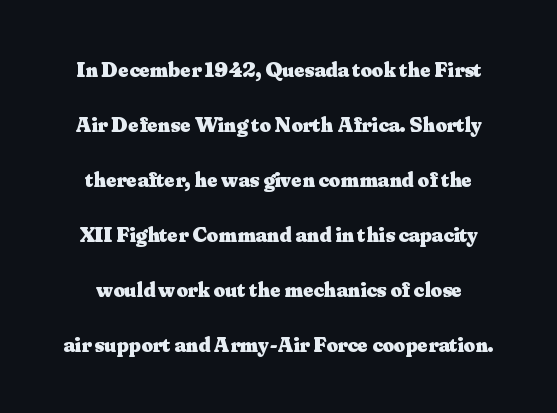
{"italic": "no", "bold": "yes", "underline": "no", "line_spacing": "loose", "line_spacing_ratio": 2.5, "letter_spacing": "normal", "letter_spacing_em": 0.0, "glyph_px": 22}
